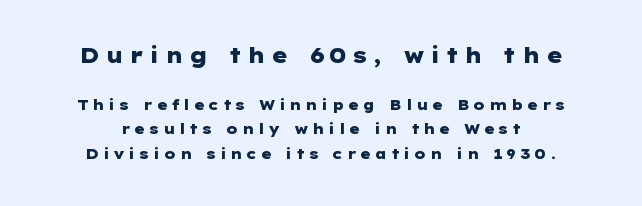
The image shows 21 px bold type, upright; set centered, line spacing 1.76x, unusually wide letter spacing (+0.24 em), not underlined; the first (top) block is 1.5x larger.
